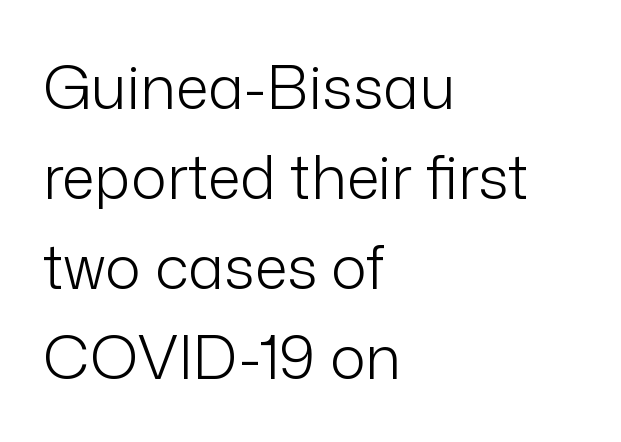
The ragged edge is on the right, which tells us the setting is flush left. Tracking value appears to be zero — textbook default spacing. The letters advance in unequal steps, a hallmark of proportional type. Characters remain perfectly vertical along every line.
